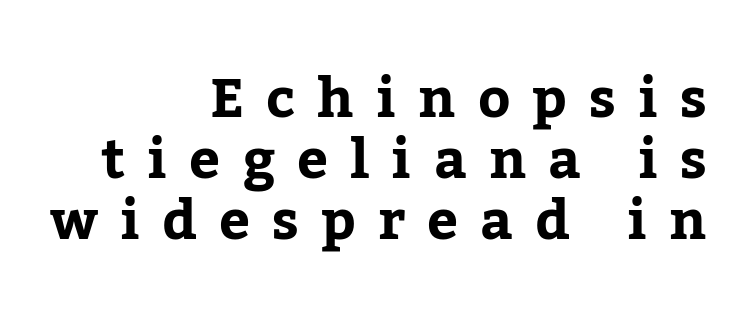
Q: Is the text bold? A: Yes.
Q: Is the text italic (slanted)? A: No, it is upright.
Q: Is the typeface a serif or a sans-serif typeface? A: Serif.
Q: Is the text underlined? A: No.
Q: How is the paragraph aligned? A: Right-aligned.
Q: Is the spacing between letters normal or unusually wide? A: Unusually wide.
Q: Is the spacing between lines tight, normal or loose? A: Tight.
Q: Width (condensed, normal, or wide)? A: Normal.
Q: Stroke contrast? A: Low.
Q: x-height? A: Medium.
Q: Monospaced? A: No.
